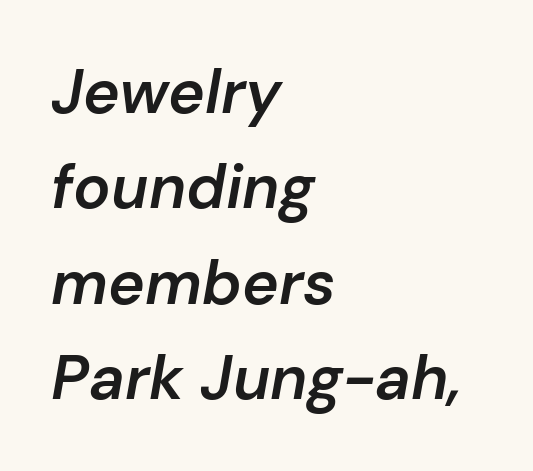
The image shows 62 px semibold type, italic (leaning right); set left-aligned, normal line spacing (1.54x), normal letter spacing, not underlined; low stroke contrast and a medium x-height.
